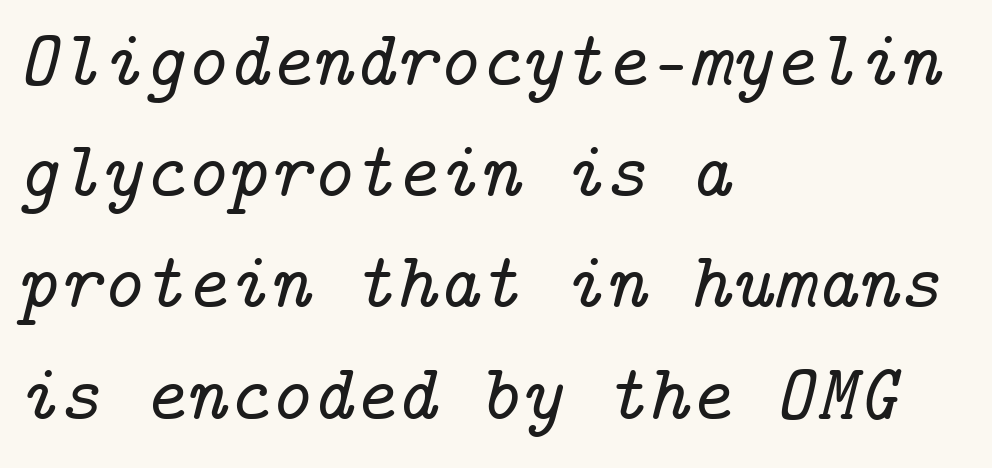
The rendering applies a slant to the glyphs. The face used here is rendered with its standard letterfit. The rows are spaced the way most documents space them. This is serif lettering, the kind often seen in printed books.
